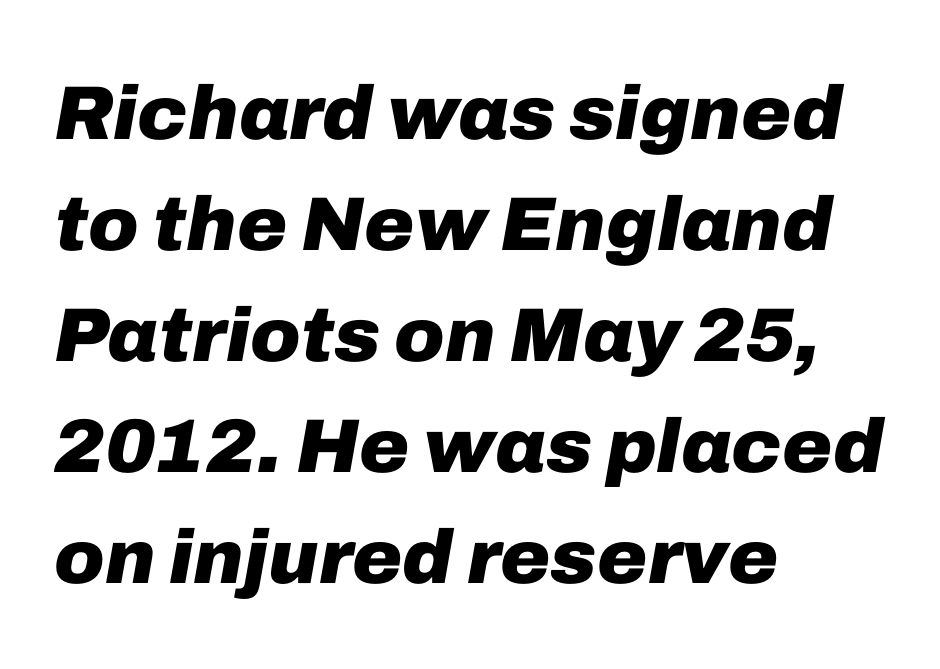
Q: Is the text bold? A: Yes.
Q: Is the text italic (slanted)? A: Yes, it leans right by about 10 degrees.
Q: Is the text underlined? A: No.
Q: How is the paragraph aligned? A: Left-aligned.
Q: Is the spacing between letters normal or unusually wide? A: Normal.
Q: Is the spacing between lines tight, normal or loose? A: Normal.
Q: Width (condensed, normal, or wide)? A: Normal.
Q: Stroke contrast? A: Low.
Q: x-height? A: Medium.
Q: Monospaced? A: No.
